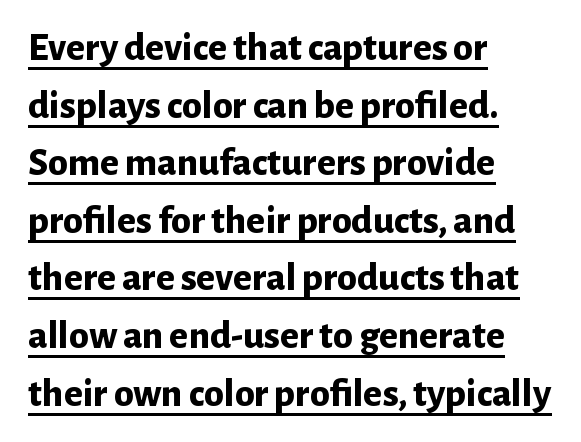
{"serif": "no", "italic": "no", "bold": "yes", "weight": "bold", "width": "normal", "stroke_contrast": "low", "x_height": "medium", "monospaced": "no", "underline": "yes", "align": "left", "line_spacing": "normal", "line_spacing_ratio": 1.44, "letter_spacing": "normal", "letter_spacing_em": 0.0, "glyph_px": 40}
